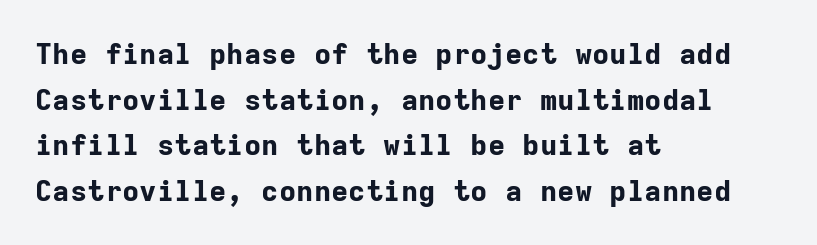
Here the designer chose a console-style face with uniform glyph widths. The gap between lines stays unmarked. This rendering uses left alignment, leaving the right contour irregular. Here the glyphs are tracked normally, forming tight word shapes. Rendered with straight, roman letterforms. Check where the strokes stop: nothing finishes them off — pure sans.
